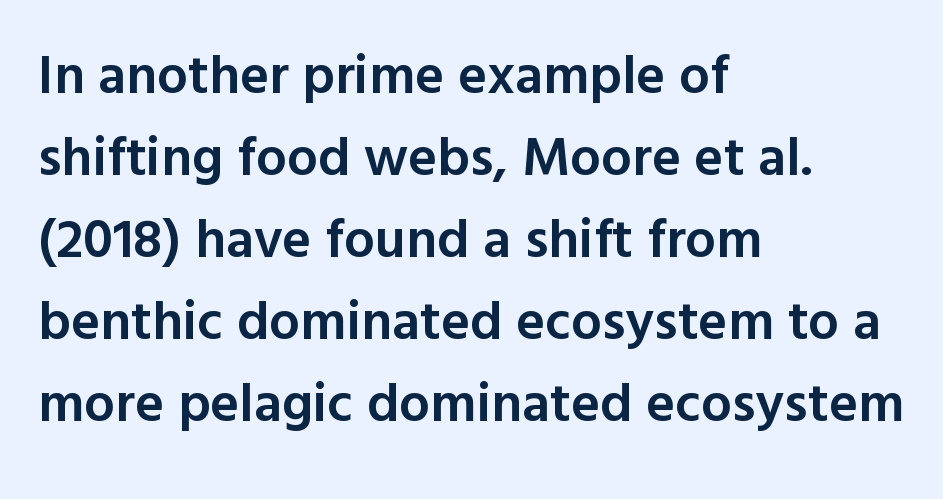
A normal amount of white space separates one row of letters from the next. Style check: upright. Firm but not heavy-handed strokes: this text is semibold. Decoration check: the copy has no underline. This rendering leaves character spacing at its baseline value. Does the copy run flush right? No — it runs flush left.
